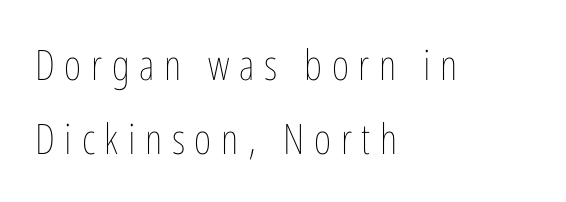
{"italic": "no", "bold": "no", "weight": "thin", "width": "condensed", "stroke_contrast": "low", "x_height": "medium", "monospaced": "no", "underline": "no", "align": "left", "line_spacing_ratio": 1.76, "letter_spacing": "wide", "letter_spacing_em": 0.23, "glyph_px": 42}
